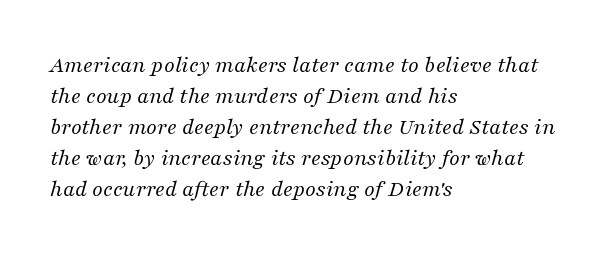
{"italic": "yes", "lean": "right", "slant_degrees": 16, "bold": "no", "underline": "no", "align": "left", "line_spacing": "normal", "line_spacing_ratio": 1.29, "letter_spacing": "normal", "letter_spacing_em": 0.0, "glyph_px": 24}
